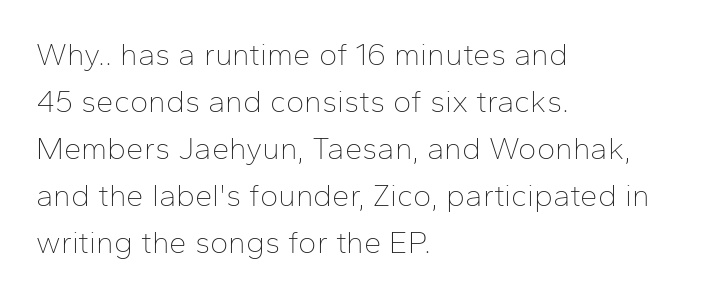
A typesetter would label this face a sans. Stroke mass is kept to a normal reading level or below. A typesetter would call this leading conventional body-copy spacing. You could call the tracking neutral — neither tight nor loose. You could not count columns in this text — the font is proportionally spaced. The lettering holds an erect, upright posture throughout.
